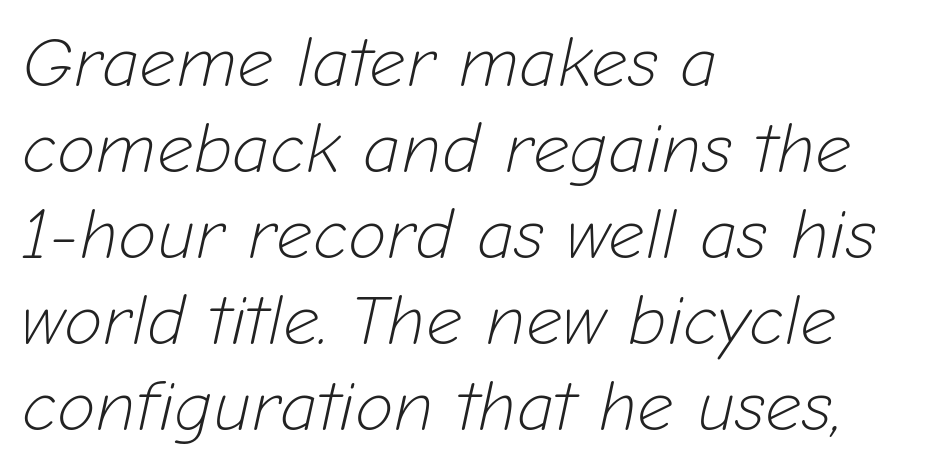
Q: Is the text bold? A: No.
Q: Is the text italic (slanted)? A: Yes, it leans right by about 12 degrees.
Q: Is the text underlined? A: No.
Q: How is the paragraph aligned? A: Left-aligned.
Q: Is the spacing between letters normal or unusually wide? A: Normal.
Q: Width (condensed, normal, or wide)? A: Normal.
Q: Stroke contrast? A: Low.
Q: x-height? A: Medium.
Q: Monospaced? A: No.
